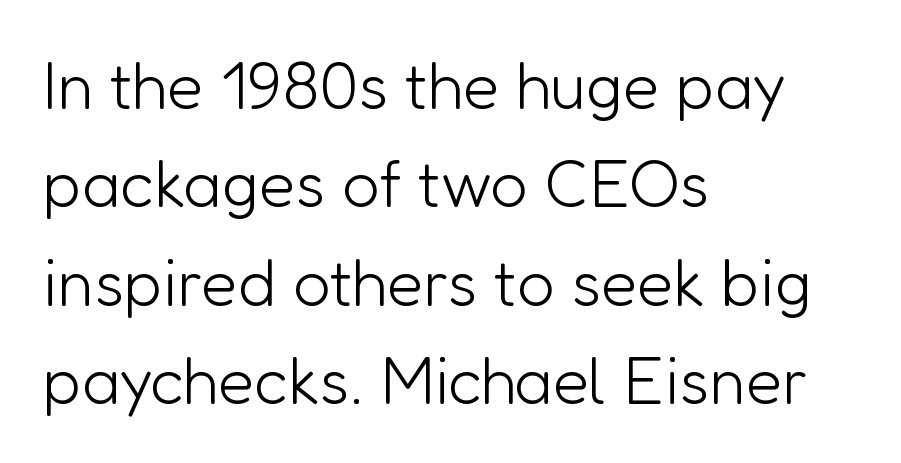
The image shows 66 px light sans-serif type, upright; set left-aligned, normal line spacing (1.49x), normal letter spacing, not underlined; low stroke contrast and a medium x-height.
